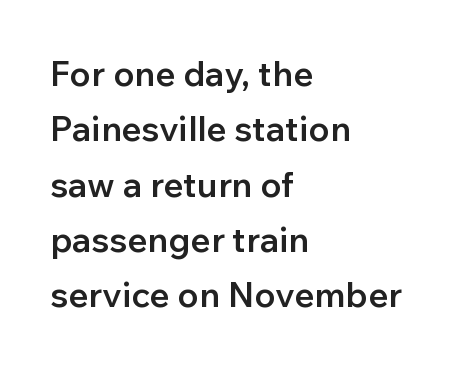
The image shows 35 px semibold sans-serif type, upright; set left-aligned, normal line spacing (1.58x), normal letter spacing, not underlined; low stroke contrast and a medium x-height.
